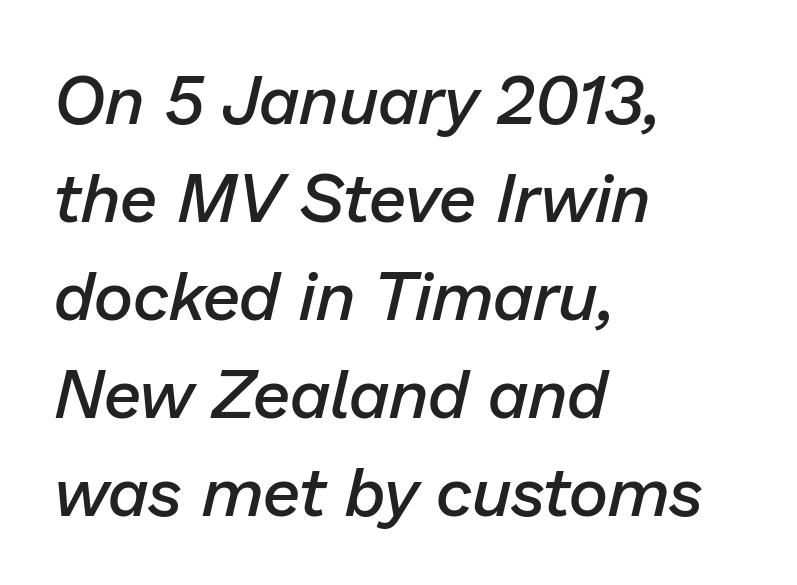
Q: Is the text bold? A: Semi-bold.
Q: Is the text italic (slanted)? A: Yes, it leans right by about 13 degrees.
Q: Is the text underlined? A: No.
Q: How is the paragraph aligned? A: Left-aligned.
Q: Is the spacing between letters normal or unusually wide? A: Normal.
Q: Is the spacing between lines tight, normal or loose? A: Normal.
Q: Width (condensed, normal, or wide)? A: Normal.
Q: Stroke contrast? A: Low.
Q: x-height? A: Medium.
Q: Monospaced? A: No.
